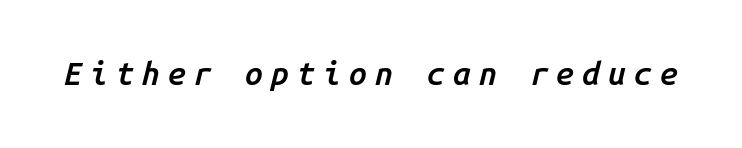
It's the slanting kind of type. Fixed-width glyphs throughout — classic coding-font behaviour. The passage shown has open, widely tracked lettering throughout. Underline: absent. The passage shown is semibold, sitting just below true bold.
